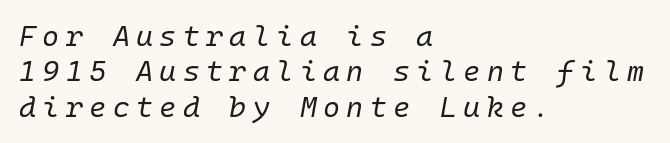
Q: Is the text bold? A: No.
Q: Is the text italic (slanted)? A: Yes, it leans right by about 10 degrees.
Q: Is the text underlined? A: No.
Q: How is the paragraph aligned? A: Left-aligned.
Q: Is the spacing between letters normal or unusually wide? A: Unusually wide.
Q: Width (condensed, normal, or wide)? A: Normal.
Q: Stroke contrast? A: Low.
Q: x-height? A: Medium.
Q: Monospaced? A: Yes.
